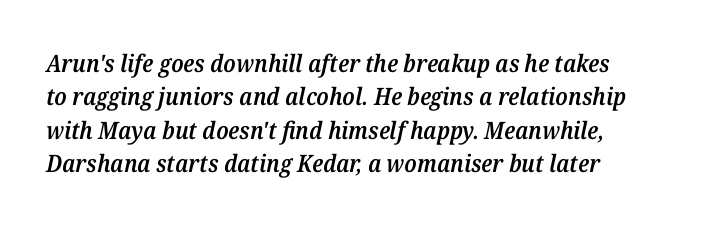
Q: Is the text bold? A: Semi-bold.
Q: Is the text italic (slanted)? A: Yes, it leans right by about 12 degrees.
Q: Is the text underlined? A: No.
Q: How is the paragraph aligned? A: Left-aligned.
Q: Is the spacing between letters normal or unusually wide? A: Normal.
Q: Is the spacing between lines tight, normal or loose? A: Normal.
